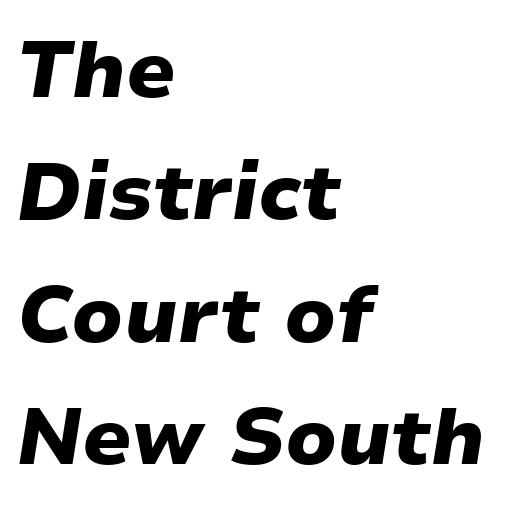
The image shows 80 px heavy type, italic (leaning right); set left-aligned, normal line spacing (1.53x), normal letter spacing, not underlined; low stroke contrast and a medium x-height.
